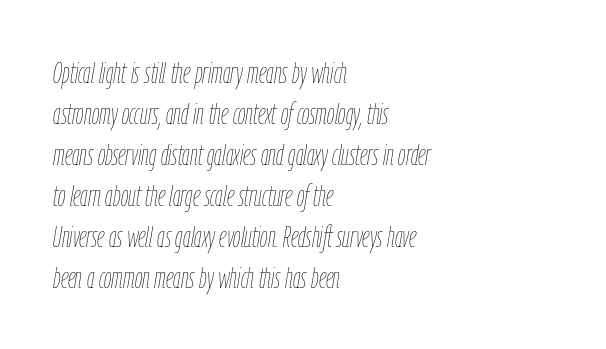
Q: Is the text bold? A: No.
Q: Is the text italic (slanted)? A: Yes, it leans right by about 9 degrees.
Q: Is the text underlined? A: No.
Q: How is the paragraph aligned? A: Left-aligned.
Q: Is the spacing between letters normal or unusually wide? A: Normal.
Q: Is the spacing between lines tight, normal or loose? A: Normal.
Q: Width (condensed, normal, or wide)? A: Condensed.
Q: Stroke contrast? A: Low.
Q: x-height? A: Medium.
Q: Monospaced? A: No.
